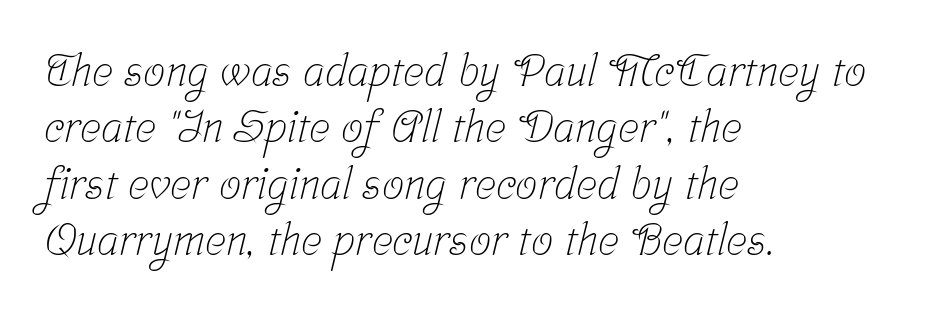
Descender tails drop into unmarked territory. Regarding leading, the lines here are spaced in the standard way. Students, note that the glyphs here touch the page at normal intervals. A light-to-regular cut is what we see here. Is this a fixed-width face? No — the glyphs have proportional, varying widths. Small tapered or slab feet sit at the stroke ends, so this counts as serif.
